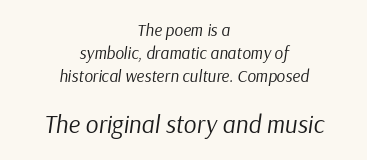
Does the leading feel generous? No, just average. Just letters on the line, the space beneath them empty. Typesetter's note — lower block bumped up in size, upper block left smaller. A student would call this center alignment; a typographer would say set centered. This reads as an unemphasized weight, regular at the heaviest.
